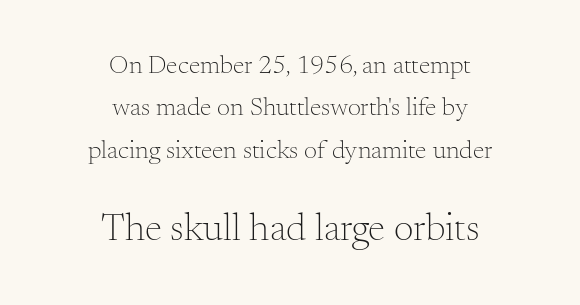
{"serif": "yes", "italic": "no", "bold": "no", "weight": "light", "width": "normal", "stroke_contrast": "medium", "x_height": "small", "monospaced": "no", "underline": "no", "align": "center", "line_spacing": "normal", "line_spacing_ratio": 1.63, "letter_spacing": "normal", "letter_spacing_em": 0.0, "larger_block": "second", "size_ratio": 1.5, "glyph_px": 39}
